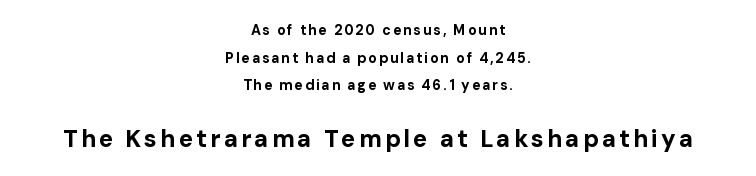
Notice how the passage keeps no hard edge, just a central spine. Rows of type keep a wide berth in the vertical direction. Unmarked baselines from the first word to the last. Here the second block reads like a headline and the first like body copy. Tall strokes in this sample are plumb rather than angled. The font is running at its bold setting.
